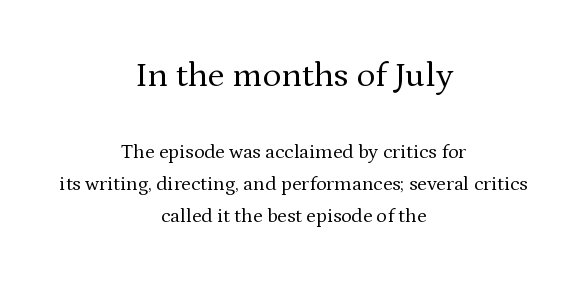
Q: Is the text bold? A: No.
Q: Is the text italic (slanted)? A: No, it is upright.
Q: Is the typeface a serif or a sans-serif typeface? A: Serif.
Q: Is the text underlined? A: No.
Q: How is the paragraph aligned? A: Centered.
Q: Is the spacing between letters normal or unusually wide? A: Normal.
Q: Is the spacing between lines tight, normal or loose? A: Normal.
Q: Which block of text is set in a larger size, the first (top) or the second (bottom)? A: The first (top) one.
Q: Width (condensed, normal, or wide)? A: Normal.
Q: Stroke contrast? A: Medium.
Q: x-height? A: Medium.
Q: Monospaced? A: No.
